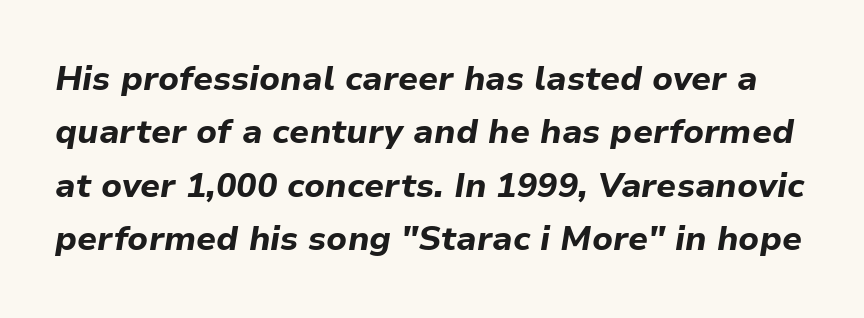
Q: Is the text bold? A: Yes.
Q: Is the text italic (slanted)? A: Yes, it leans right by about 9 degrees.
Q: Is the text underlined? A: No.
Q: Is the spacing between letters normal or unusually wide? A: Normal.
Q: Is the spacing between lines tight, normal or loose? A: Normal.
Q: Width (condensed, normal, or wide)? A: Normal.
Q: Stroke contrast? A: Low.
Q: x-height? A: Medium.
Q: Monospaced? A: No.
